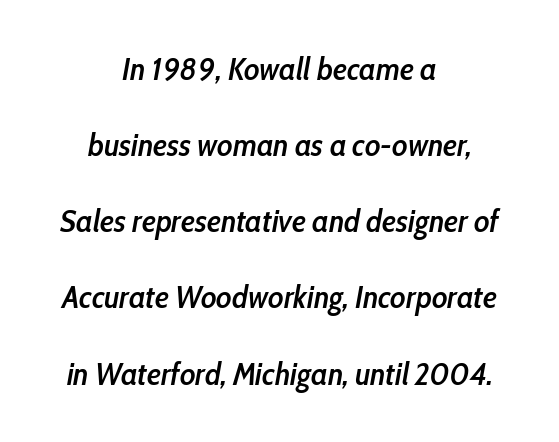
{"italic": "yes", "lean": "right", "slant_degrees": 10, "bold": "semi", "weight": "semibold", "width": "condensed", "stroke_contrast": "low", "x_height": "medium", "monospaced": "no", "underline": "no", "align": "center", "line_spacing": "loose", "line_spacing_ratio": 2.38, "letter_spacing": "normal", "letter_spacing_em": 0.0, "glyph_px": 32}
